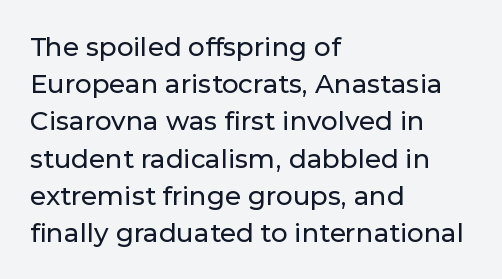
Q: Is the text italic (slanted)? A: No, it is upright.
Q: Is the text underlined? A: No.
Q: How is the paragraph aligned? A: Left-aligned.
Q: Is the spacing between letters normal or unusually wide? A: Normal.
Q: Is the spacing between lines tight, normal or loose? A: Normal.
